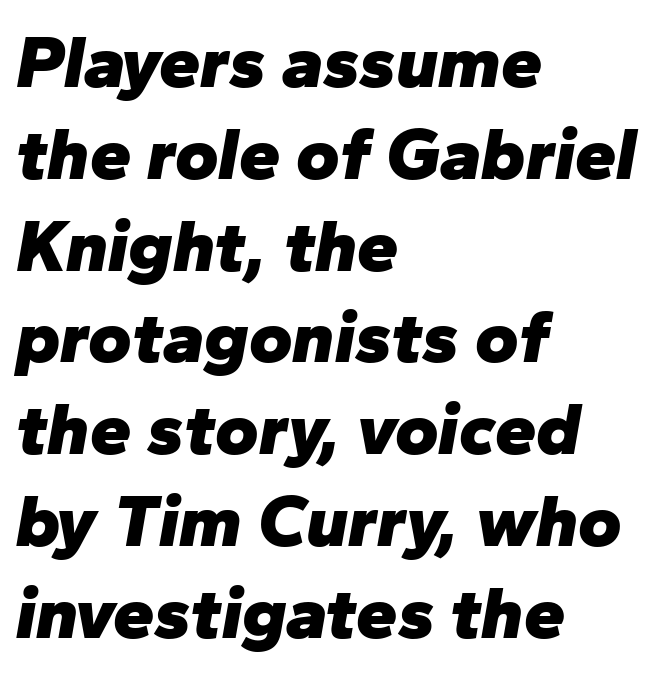
The image shows 74 px heavy type, italic (leaning right); set left-aligned, line spacing 1.24x, normal letter spacing, not underlined; low stroke contrast and a medium x-height.
